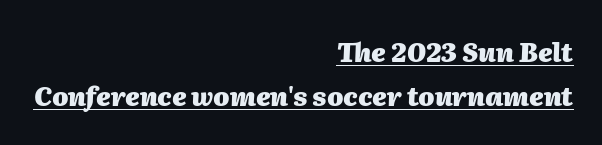
Set as a true bold cut, around the 700 mark. Nobody touched the tracking dial on this one. Teacher's note: observe the even right margin — that is flush-right alignment. Regular leading.
